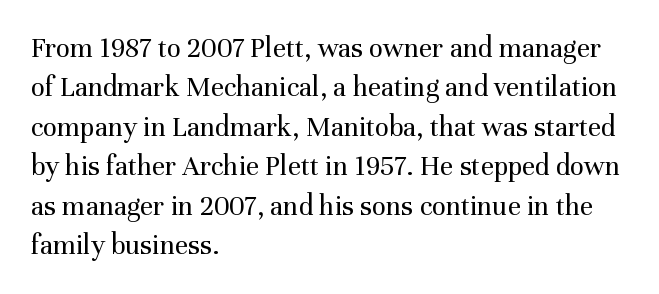
Q: Is the text bold? A: No.
Q: Is the text italic (slanted)? A: No, it is upright.
Q: Is the typeface a serif or a sans-serif typeface? A: Serif.
Q: Is the text underlined? A: No.
Q: How is the paragraph aligned? A: Left-aligned.
Q: Is the spacing between letters normal or unusually wide? A: Normal.
Q: Is the spacing between lines tight, normal or loose? A: Normal.
Q: Width (condensed, normal, or wide)? A: Normal.
Q: Stroke contrast? A: Medium.
Q: x-height? A: Medium.
Q: Monospaced? A: No.
